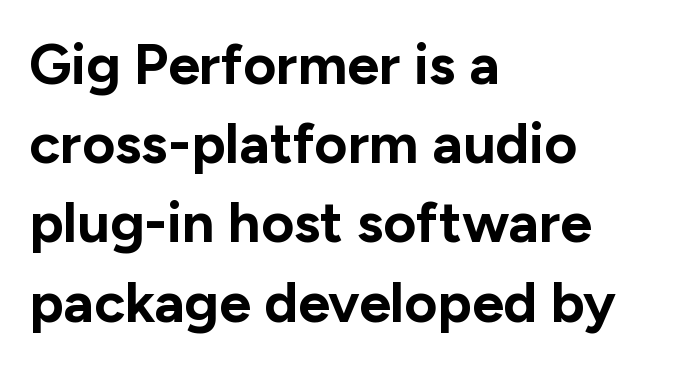
The image shows 57 px bold sans-serif type, upright; set left-aligned, normal line spacing (1.39x), normal letter spacing, not underlined; low stroke contrast and a medium x-height.
